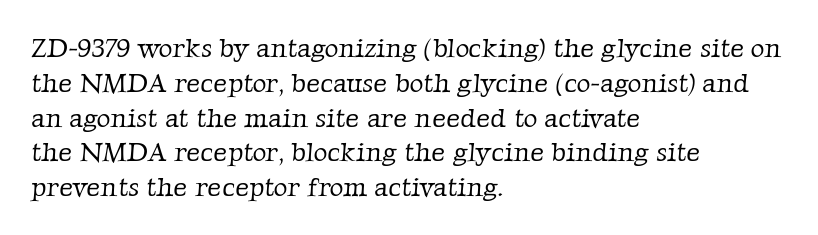
{"bold": "no", "underline": "no", "align": "left", "line_spacing": "normal", "line_spacing_ratio": 1.29, "letter_spacing": "normal", "letter_spacing_em": 0.0, "glyph_px": 27}
